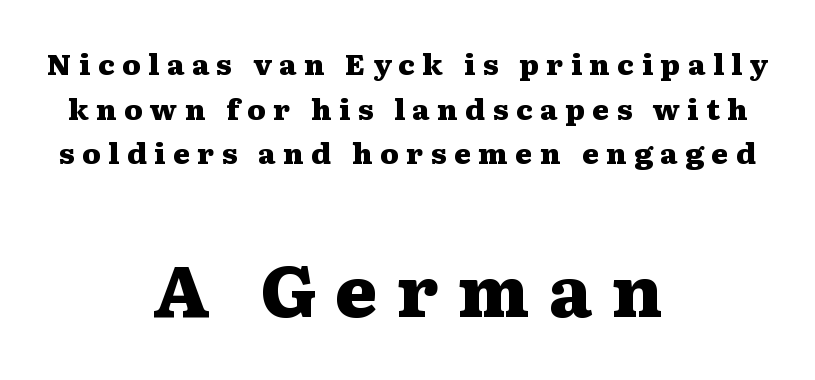
Honestly, there is no underline to notice here at all. The type family on display is of the serif kind. Its strokes are broad and dark, the hallmark of bold type. The line-height multiplier appears to be the usual default. Which margin do the lines hug? Neither — every line sits in the middle.
